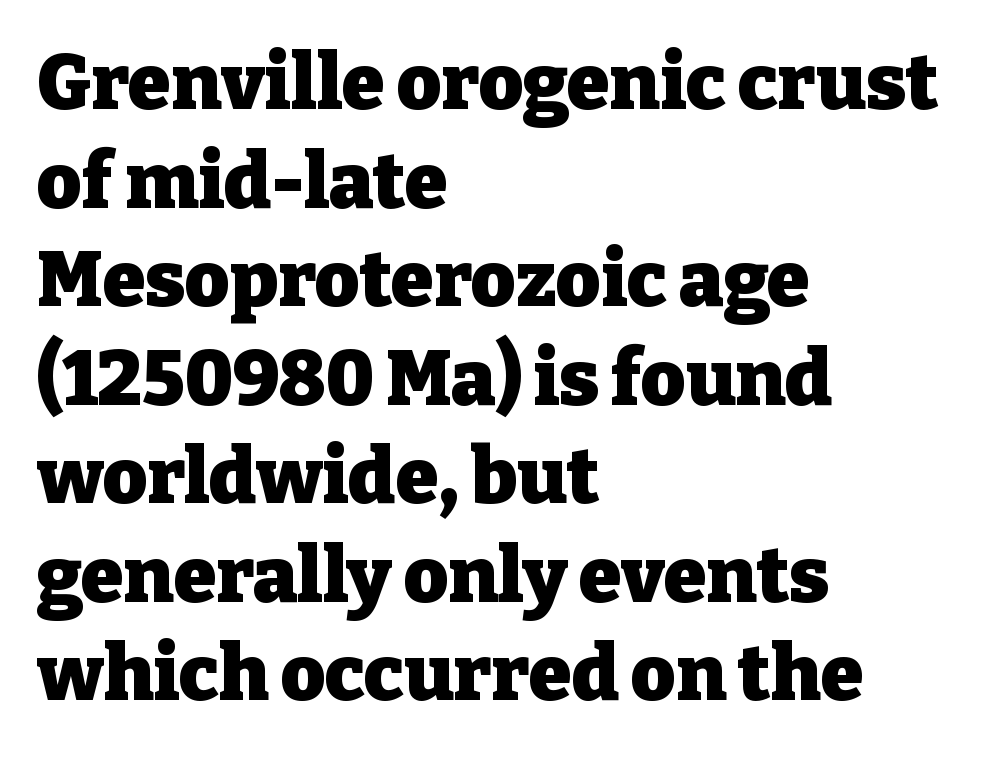
Q: Is the text bold? A: Yes.
Q: Is the text italic (slanted)? A: No, it is upright.
Q: Is the typeface a serif or a sans-serif typeface? A: Serif.
Q: Is the text underlined? A: No.
Q: How is the paragraph aligned? A: Left-aligned.
Q: Is the spacing between letters normal or unusually wide? A: Normal.
Q: Is the spacing between lines tight, normal or loose? A: Normal.
Q: Width (condensed, normal, or wide)? A: Normal.
Q: Stroke contrast? A: Low.
Q: x-height? A: Medium.
Q: Monospaced? A: No.
